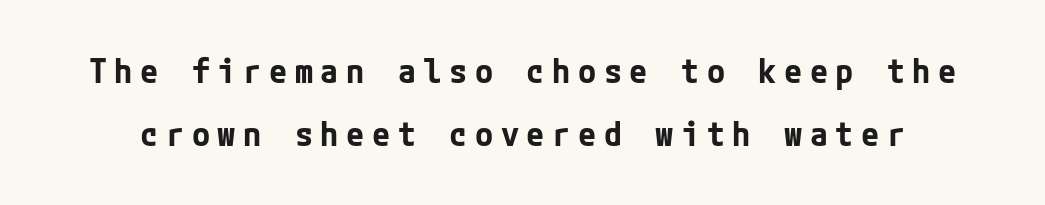
{"serif": "no", "italic": "no", "bold": "yes", "weight": "bold", "width": "normal", "stroke_contrast": "low", "x_height": "medium", "underline": "no", "line_spacing": "loose", "line_spacing_ratio": 1.92, "letter_spacing": "wide", "letter_spacing_em": 0.23, "glyph_px": 33}
